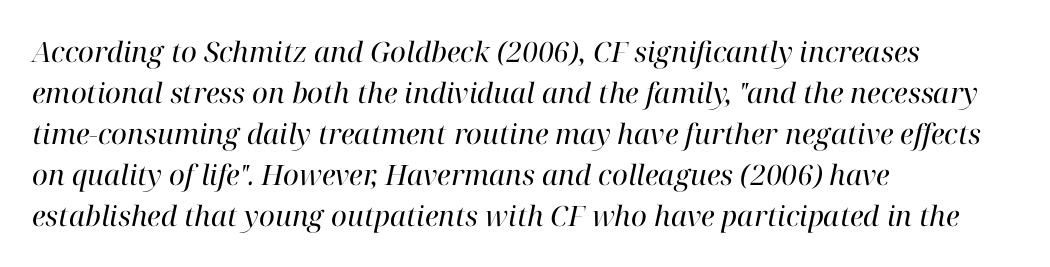
Q: Is the text bold? A: No.
Q: Is the text italic (slanted)? A: Yes, it leans right by about 12 degrees.
Q: Is the typeface a serif or a sans-serif typeface? A: Serif.
Q: Is the text underlined? A: No.
Q: How is the paragraph aligned? A: Left-aligned.
Q: Is the spacing between letters normal or unusually wide? A: Normal.
Q: Is the spacing between lines tight, normal or loose? A: Normal.
Q: Width (condensed, normal, or wide)? A: Normal.
Q: Stroke contrast? A: High.
Q: x-height? A: Medium.
Q: Monospaced? A: No.
